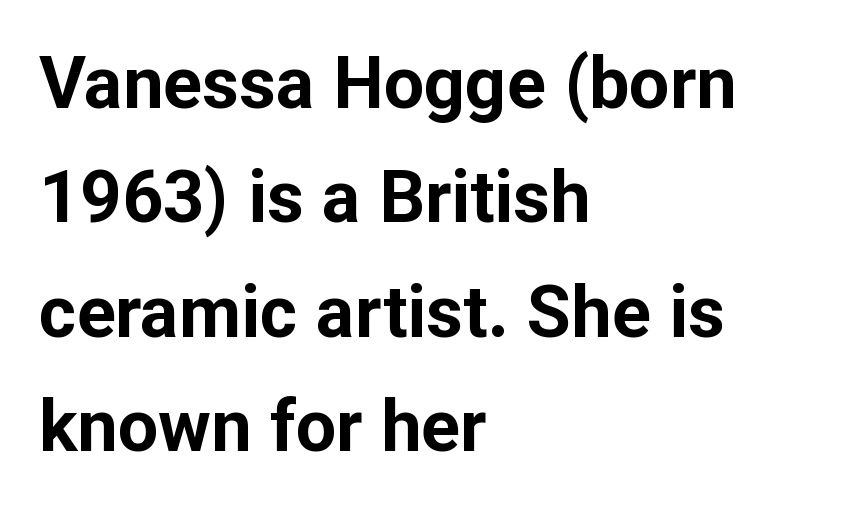
{"serif": "no", "italic": "no", "bold": "yes", "weight": "bold", "width": "normal", "stroke_contrast": "low", "x_height": "medium", "monospaced": "no", "underline": "no", "align": "left", "line_spacing": "normal", "line_spacing_ratio": 1.59, "letter_spacing": "normal", "letter_spacing_em": 0.0, "glyph_px": 72}
